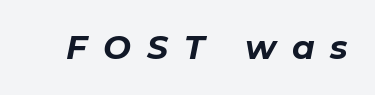
This sample uses an oblique cut, with every glyph tilted off the vertical. You could only call the tracking loose — the letters float apart. Letters rest on an invisible, unmarked baseline. Strong, thick strokes mark this as bold type. Looks like regular typesetting: each glyph gets only the width it needs.
